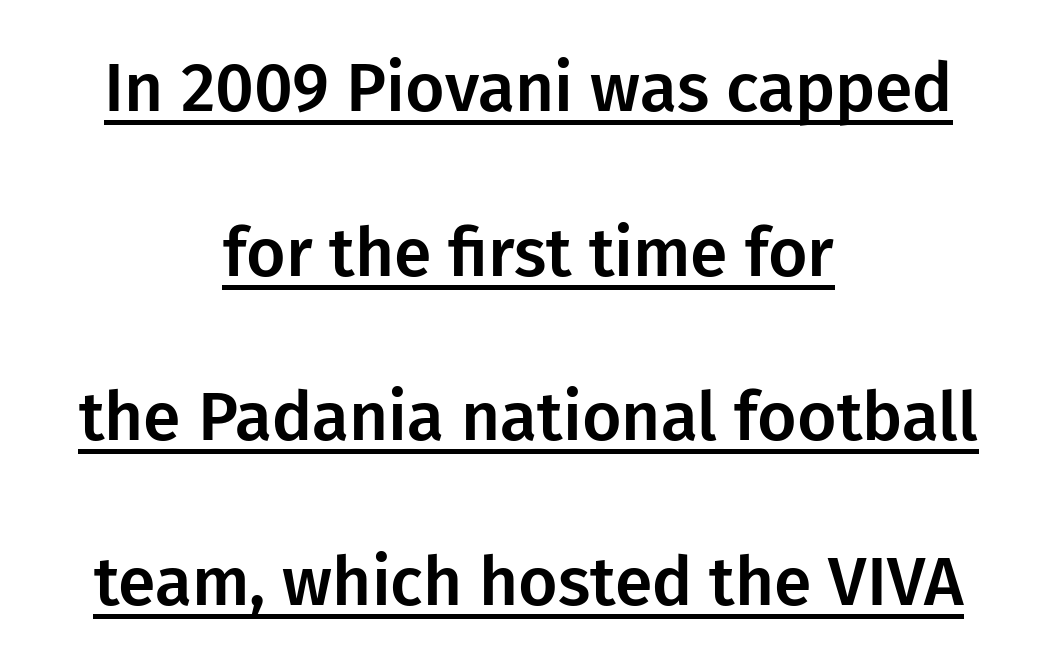
{"serif": "no", "italic": "no", "width": "normal", "stroke_contrast": "low", "x_height": "medium", "monospaced": "no", "underline": "yes", "align": "center", "line_spacing": "loose", "line_spacing_ratio": 2.42, "letter_spacing": "normal", "letter_spacing_em": 0.0, "glyph_px": 68}
